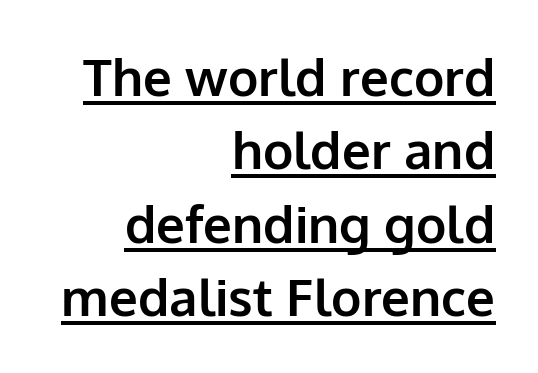
{"serif": "no", "italic": "no", "bold": "yes", "weight": "bold", "width": "normal", "stroke_contrast": "low", "x_height": "medium", "monospaced": "no", "underline": "yes", "align": "right", "line_spacing": "normal", "line_spacing_ratio": 1.44, "letter_spacing": "normal", "letter_spacing_em": 0.0, "glyph_px": 51}
